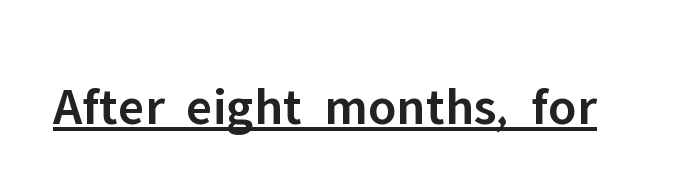
{"serif": "no", "italic": "no", "bold": "semi", "weight": "semibold", "width": "normal", "stroke_contrast": "low", "x_height": "medium", "monospaced": "no", "underline": "yes", "letter_spacing": "normal", "letter_spacing_em": 0.0, "glyph_px": 54}
